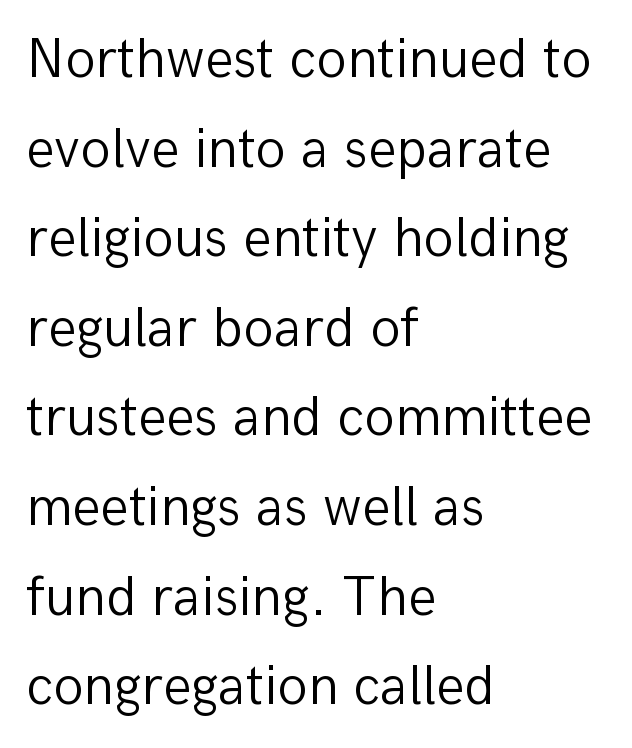
{"serif": "no", "italic": "no", "bold": "no", "weight": "light", "width": "normal", "stroke_contrast": "low", "x_height": "medium", "monospaced": "no", "underline": "no", "align": "left", "line_spacing": "normal", "line_spacing_ratio": 1.6, "letter_spacing": "normal", "letter_spacing_em": 0.0, "glyph_px": 56}
